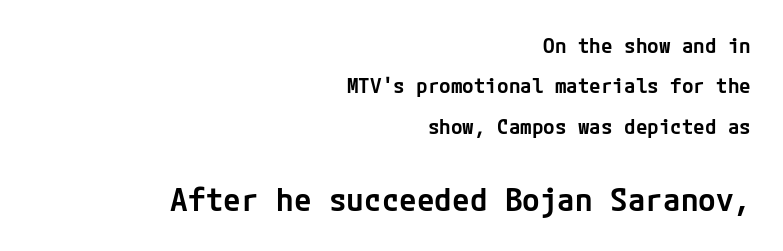
{"serif": "no", "italic": "no", "bold": "semi", "weight": "semibold", "width": "normal", "stroke_contrast": "low", "x_height": "medium", "underline": "no", "align": "right", "line_spacing": "loose", "line_spacing_ratio": 1.92, "letter_spacing": "normal", "letter_spacing_em": 0.0, "larger_block": "second", "size_ratio": 1.52, "glyph_px": 32}
